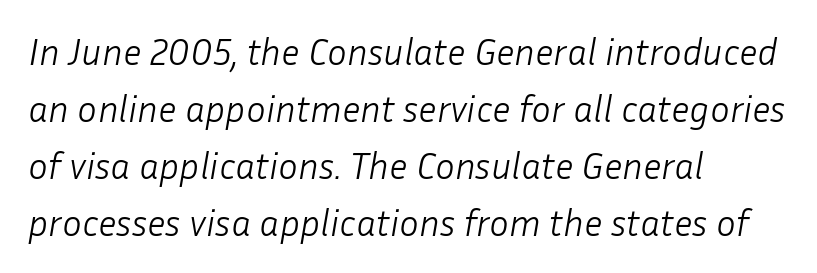
Q: Is the text bold? A: No.
Q: Is the text italic (slanted)? A: Yes, it leans right by about 10 degrees.
Q: Is the text underlined? A: No.
Q: How is the paragraph aligned? A: Left-aligned.
Q: Is the spacing between letters normal or unusually wide? A: Normal.
Q: Is the spacing between lines tight, normal or loose? A: Normal.
Q: Width (condensed, normal, or wide)? A: Normal.
Q: Stroke contrast? A: Low.
Q: x-height? A: Medium.
Q: Monospaced? A: No.
